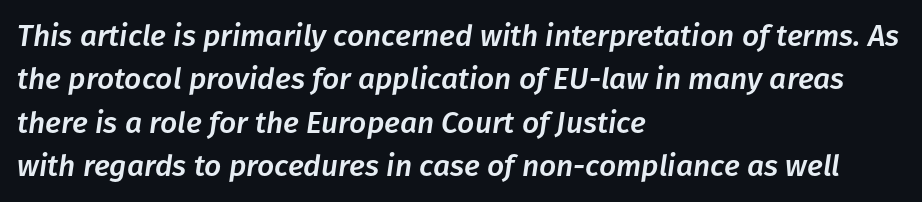
The image shows 30 px text type, italic (leaning right); set left-aligned, normal line spacing (1.45x), normal letter spacing, not underlined; low stroke contrast and a medium x-height.
